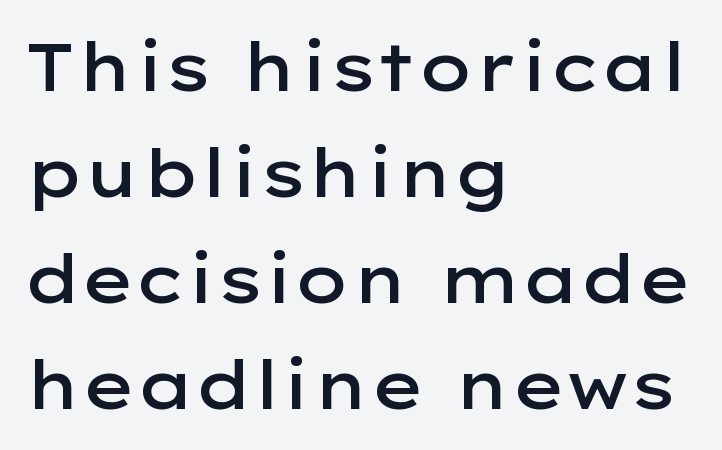
Q: Is the text bold? A: Semi-bold.
Q: Is the text italic (slanted)? A: No, it is upright.
Q: Is the typeface a serif or a sans-serif typeface? A: Sans-serif.
Q: Is the text underlined? A: No.
Q: How is the paragraph aligned? A: Left-aligned.
Q: Is the spacing between letters normal or unusually wide? A: Normal.
Q: Is the spacing between lines tight, normal or loose? A: Normal.
Q: Width (condensed, normal, or wide)? A: Wide.
Q: Stroke contrast? A: Low.
Q: x-height? A: Medium.
Q: Monospaced? A: No.
